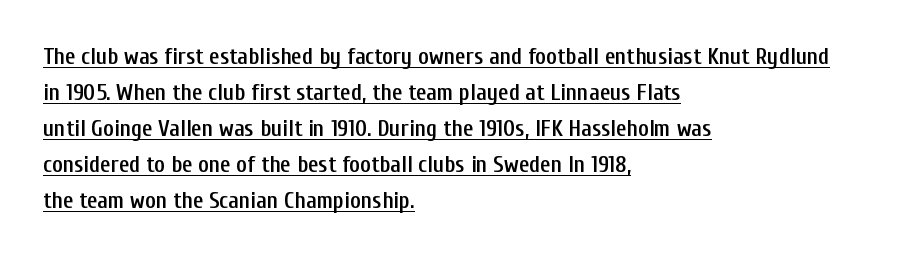
The image shows 23 px text type, upright; set left-aligned, normal line spacing (1.57x), normal letter spacing, underlined.
